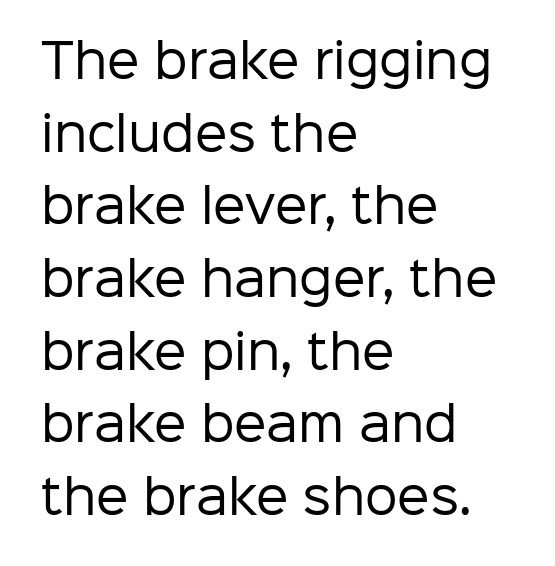
To sum up the face: it is a sans, with no serifs. Clear beneath every line of the passage. Caption: standard tracking, unaltered. A quiet, ordinary-to-light weight characterises the typeface. The letters advance in unequal steps, a hallmark of proportional type. These lines sit exactly where default settings would place them.
